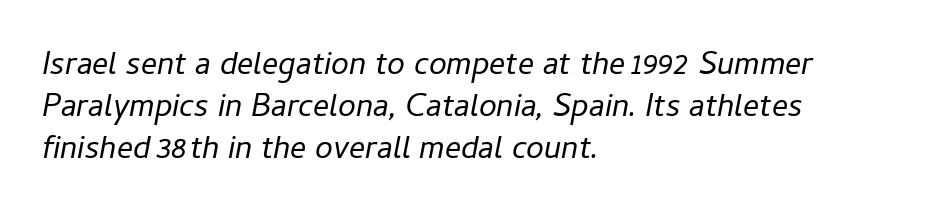
{"italic": "yes", "lean": "right", "slant_degrees": 11, "bold": "no", "weight": "regular", "width": "normal", "stroke_contrast": "low", "x_height": "medium", "monospaced": "no", "underline": "no", "align": "left", "line_spacing": "normal", "line_spacing_ratio": 1.31, "letter_spacing": "normal", "letter_spacing_em": 0.0, "glyph_px": 32}
